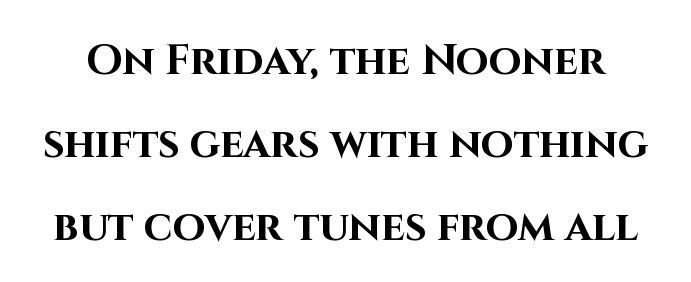
{"serif": "no", "italic": "no", "bold": "yes", "weight": "bold", "width": "normal", "stroke_contrast": "high", "x_height": "large", "monospaced": "no", "underline": "no", "line_spacing": "loose", "line_spacing_ratio": 1.98, "letter_spacing": "normal", "letter_spacing_em": 0.0, "glyph_px": 42}
